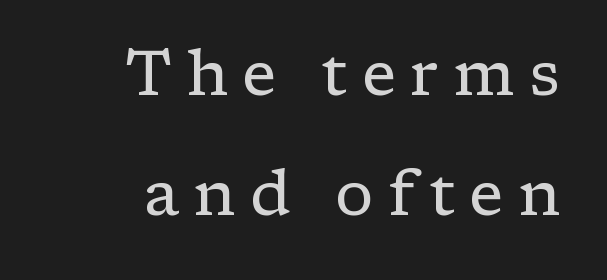
{"serif": "yes", "italic": "no", "bold": "no", "weight": "regular", "width": "normal", "stroke_contrast": "low", "x_height": "medium", "monospaced": "no", "underline": "no", "align": "right", "line_spacing_ratio": 1.88, "letter_spacing": "wide", "letter_spacing_em": 0.22, "glyph_px": 64}
